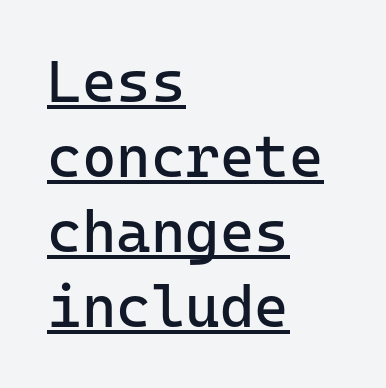
Q: Is the text bold? A: No.
Q: Is the text italic (slanted)? A: No, it is upright.
Q: Is the typeface a serif or a sans-serif typeface? A: Sans-serif.
Q: Is the text underlined? A: Yes.
Q: How is the paragraph aligned? A: Left-aligned.
Q: Is the spacing between letters normal or unusually wide? A: Normal.
Q: Is the spacing between lines tight, normal or loose? A: Normal.
Q: Width (condensed, normal, or wide)? A: Normal.
Q: Stroke contrast? A: Low.
Q: x-height? A: Medium.
Q: Monospaced? A: Yes.
